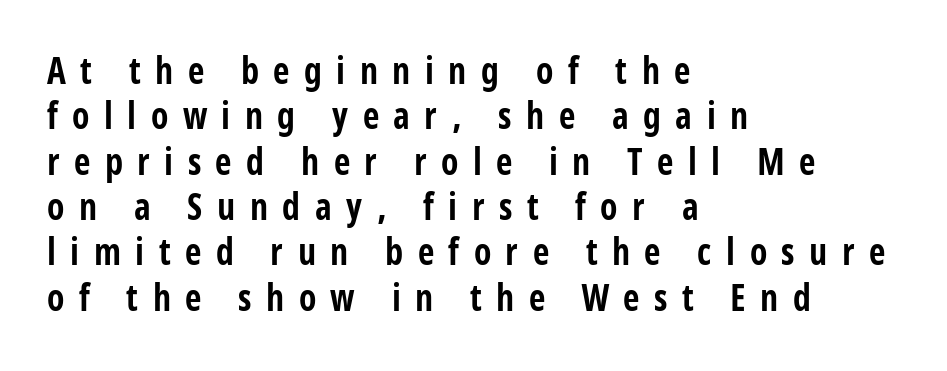
What stands out about the letter spacing? Its width — letters are far apart. Spacing verdict: proportional, widths tailored to each character. Decoration check: the copy has no underline. The passage shown is typeset with a sans-serif family. Does the leading feel generous? No, just average.
